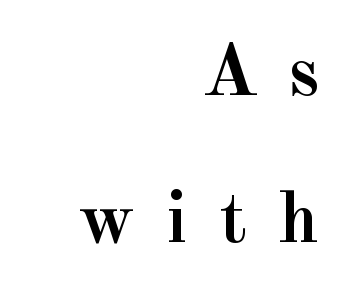
Q: Is the text bold? A: Yes.
Q: Is the text italic (slanted)? A: No, it is upright.
Q: Is the typeface a serif or a sans-serif typeface? A: Serif.
Q: Is the text underlined? A: No.
Q: How is the paragraph aligned? A: Right-aligned.
Q: Is the spacing between letters normal or unusually wide? A: Unusually wide.
Q: Is the spacing between lines tight, normal or loose? A: Loose.
Q: Width (condensed, normal, or wide)? A: Normal.
Q: x-height? A: Small.
Q: Monospaced? A: No.
